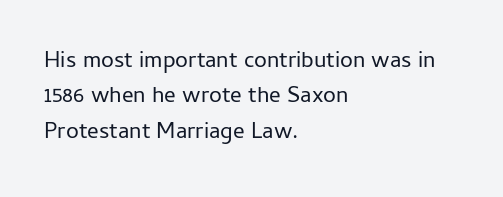
{"italic": "no", "bold": "no", "underline": "no", "align": "left", "line_spacing": "normal", "line_spacing_ratio": 1.54, "letter_spacing": "normal", "letter_spacing_em": 0.0, "glyph_px": 23}
